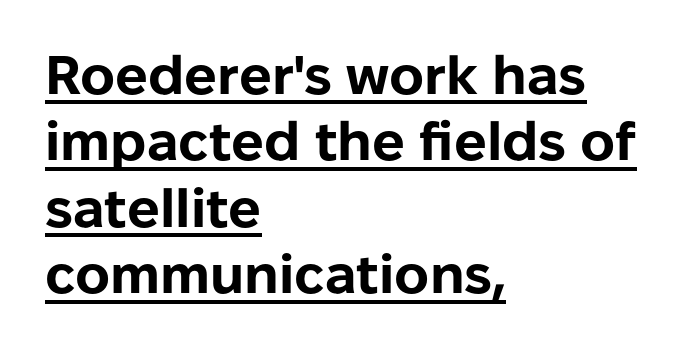
{"serif": "no", "italic": "no", "bold": "yes", "weight": "bold", "width": "normal", "stroke_contrast": "low", "x_height": "medium", "monospaced": "no", "underline": "yes", "align": "left", "line_spacing_ratio": 1.23, "letter_spacing": "normal", "letter_spacing_em": 0.0, "glyph_px": 54}
